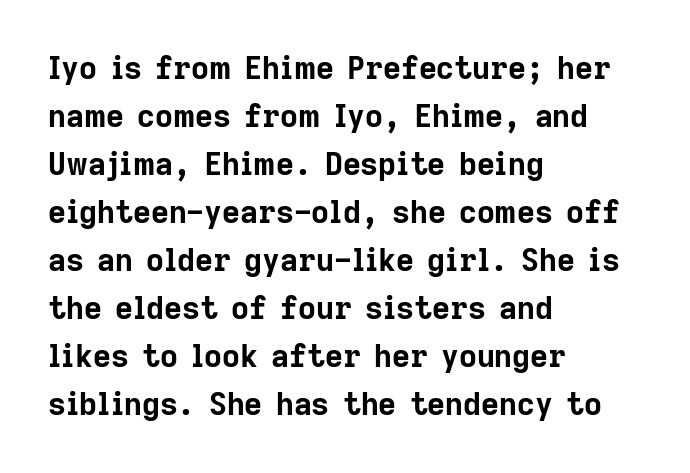
Q: Is the text bold? A: Yes.
Q: Is the text italic (slanted)? A: No, it is upright.
Q: Is the typeface a serif or a sans-serif typeface? A: Sans-serif.
Q: Is the text underlined? A: No.
Q: How is the paragraph aligned? A: Left-aligned.
Q: Is the spacing between letters normal or unusually wide? A: Normal.
Q: Is the spacing between lines tight, normal or loose? A: Normal.
Q: Width (condensed, normal, or wide)? A: Normal.
Q: Stroke contrast? A: Low.
Q: x-height? A: Medium.
Q: Monospaced? A: No.
